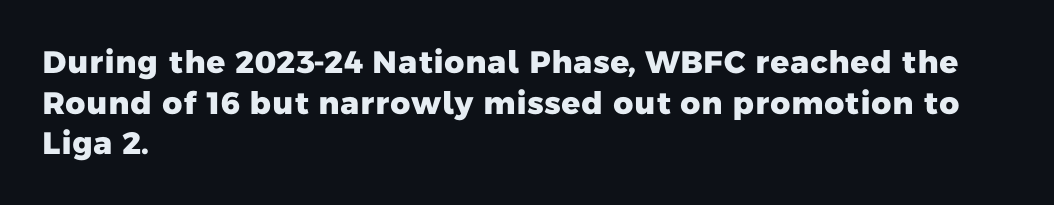
Q: Is the text bold? A: Yes.
Q: Is the typeface a serif or a sans-serif typeface? A: Sans-serif.
Q: Is the text underlined? A: No.
Q: How is the paragraph aligned? A: Left-aligned.
Q: Is the spacing between letters normal or unusually wide? A: Normal.
Q: Is the spacing between lines tight, normal or loose? A: Normal.
Q: Width (condensed, normal, or wide)? A: Normal.
Q: Stroke contrast? A: Low.
Q: x-height? A: Medium.
Q: Monospaced? A: No.
